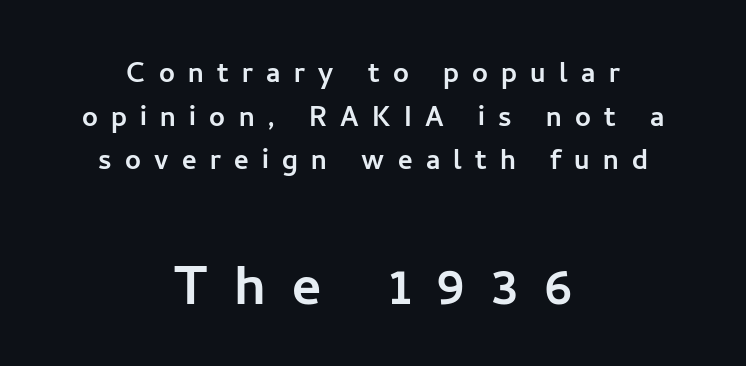
The image shows 70 px sans-serif type, upright; set centered, normal line spacing (1.25x), unusually wide letter spacing (+0.38 em), not underlined; the second (bottom) block is 2.0x larger; low stroke contrast and a medium x-height.
